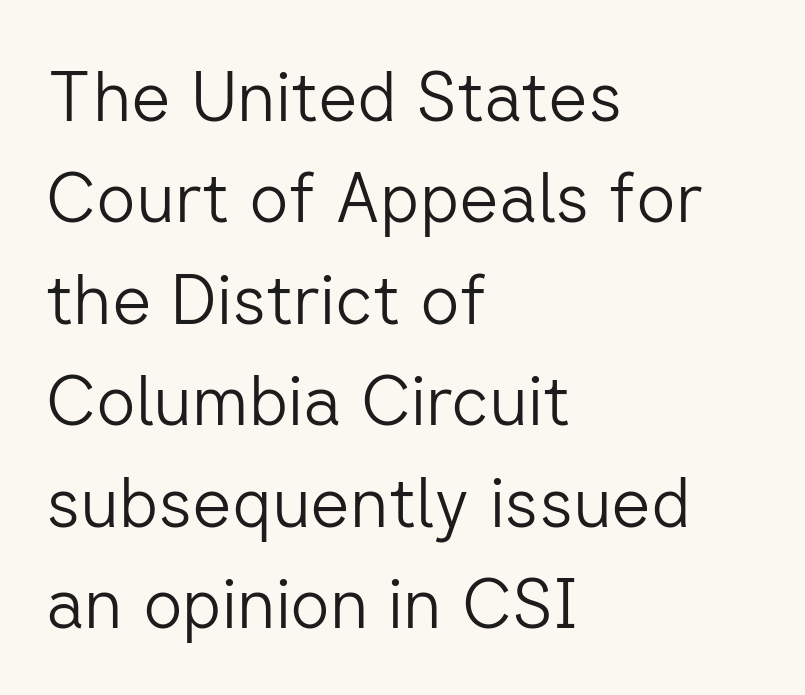
Q: Is the text bold? A: No.
Q: Is the text italic (slanted)? A: No, it is upright.
Q: Is the typeface a serif or a sans-serif typeface? A: Sans-serif.
Q: Is the text underlined? A: No.
Q: How is the paragraph aligned? A: Left-aligned.
Q: Is the spacing between letters normal or unusually wide? A: Normal.
Q: Is the spacing between lines tight, normal or loose? A: Normal.
Q: Width (condensed, normal, or wide)? A: Normal.
Q: Stroke contrast? A: Low.
Q: x-height? A: Medium.
Q: Monospaced? A: No.
